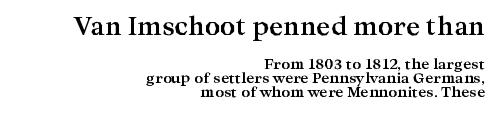
Q: Is the text bold? A: Yes.
Q: Is the text italic (slanted)? A: No, it is upright.
Q: Is the text underlined? A: No.
Q: How is the paragraph aligned? A: Right-aligned.
Q: Is the spacing between letters normal or unusually wide? A: Normal.
Q: Is the spacing between lines tight, normal or loose? A: Tight.
Q: Which block of text is set in a larger size, the first (top) or the second (bottom)? A: The first (top) one.
